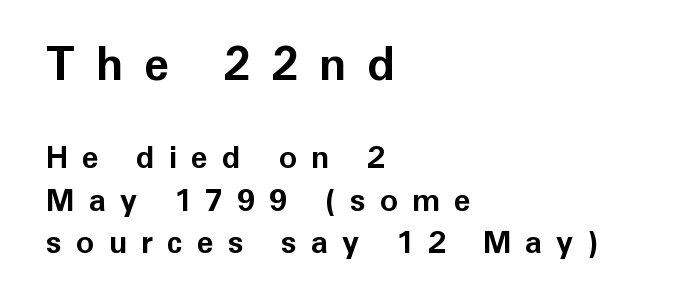
Q: Is the text bold? A: Yes.
Q: Is the text italic (slanted)? A: No, it is upright.
Q: Is the typeface a serif or a sans-serif typeface? A: Sans-serif.
Q: Is the text underlined? A: No.
Q: How is the paragraph aligned? A: Left-aligned.
Q: Is the spacing between letters normal or unusually wide? A: Unusually wide.
Q: Is the spacing between lines tight, normal or loose? A: Normal.
Q: Which block of text is set in a larger size, the first (top) or the second (bottom)? A: The first (top) one.
Q: Width (condensed, normal, or wide)? A: Normal.
Q: Stroke contrast? A: Low.
Q: x-height? A: Medium.
Q: Monospaced? A: No.
